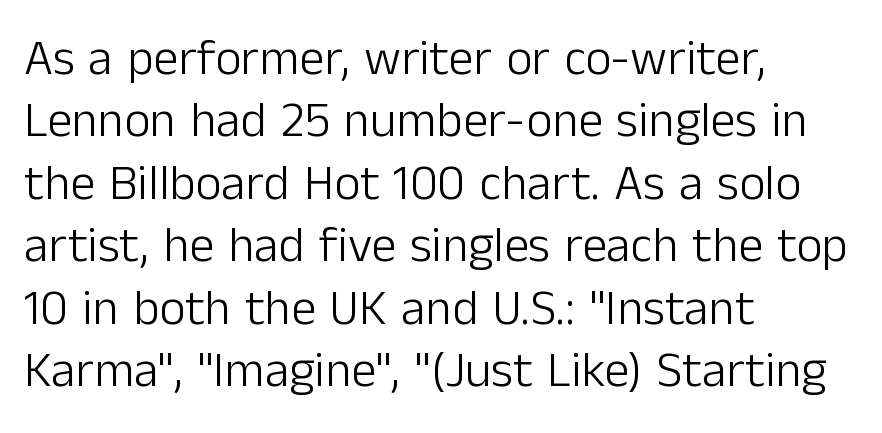
{"serif": "no", "italic": "no", "bold": "no", "weight": "light", "width": "normal", "stroke_contrast": "low", "x_height": "medium", "monospaced": "no", "underline": "no", "align": "left", "line_spacing": "normal", "line_spacing_ratio": 1.25, "letter_spacing": "normal", "letter_spacing_em": 0.0, "glyph_px": 50}
